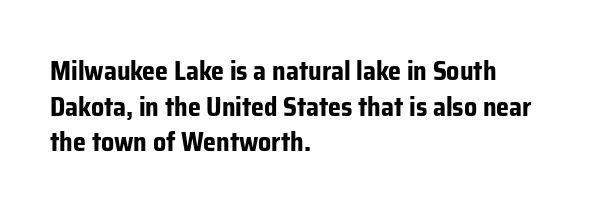
The image shows 26 px bold type, upright; set left-aligned, normal line spacing (1.37x), normal letter spacing, not underlined.
